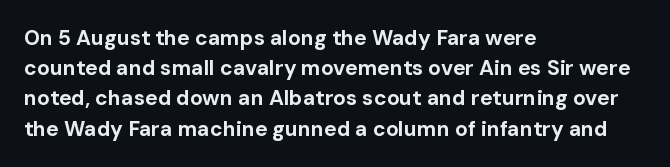
Q: Is the text bold? A: Yes.
Q: Is the text italic (slanted)? A: No, it is upright.
Q: Is the text underlined? A: No.
Q: How is the paragraph aligned? A: Left-aligned.
Q: Is the spacing between letters normal or unusually wide? A: Normal.
Q: Is the spacing between lines tight, normal or loose? A: Normal.
